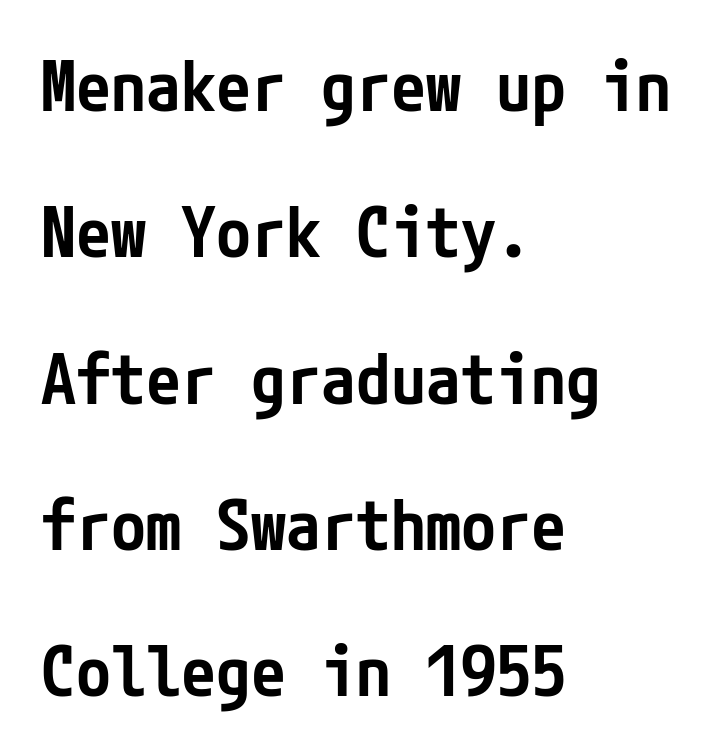
The letters stand straight up with perfectly vertical stems. I'd call this a sans setting — the letters go barefoot. Weight: semibold (demi). The ragged edge is on the right, which tells us the setting is flush left. Vertically, the passage feels expansive, rows floating well apart. Only glyphs here, with clear space below each row.
